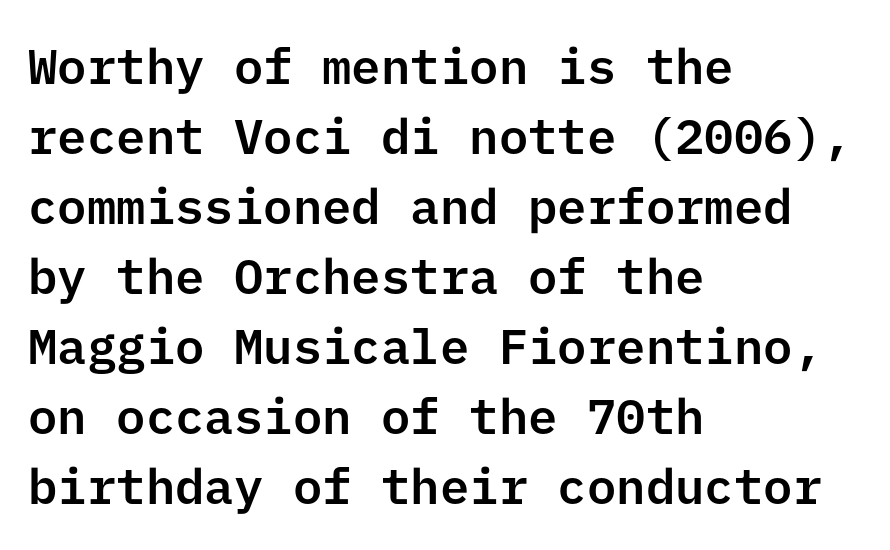
The lines sit at an ordinary, default distance from one another. No extra tracking has been applied to these lines. These lines were composed using upright roman letters. Does the copy run flush right? No — it runs flush left. The glyphs are unaccompanied by any horizontal stroke below them.
